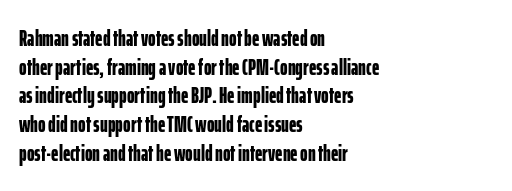
In CSS terms this would be text-align: left. On the weight axis this lands at bold, roughly 700. No word sits above an underline. Regarding leading, the lines here are spaced in the standard way. Quick note: not italic, upright. Glyph-to-glyph distance matches everyday printed text.
